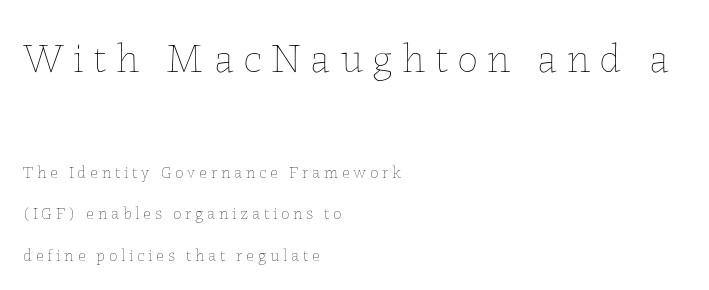
{"italic": "no", "bold": "no", "weight": "thin", "width": "normal", "stroke_contrast": "low", "x_height": "medium", "monospaced": "no", "underline": "no", "align": "left", "line_spacing": "loose", "line_spacing_ratio": 2.42, "letter_spacing": "wide", "letter_spacing_em": 0.22, "larger_block": "first", "size_ratio": 2.47, "glyph_px": 42}
